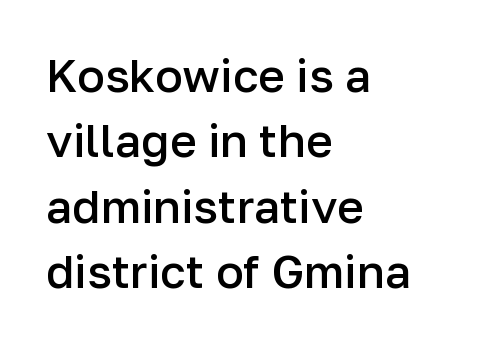
A sans-serif font was chosen for this passage. Rows of type keep a routine distance in the vertical direction. Note the varied advance widths — an 'i' is clearly narrower than an 'm'. The zone under the glyphs is completely vacant. Caption: semibold face, moderately heavy strokes. Letter spacing: default.
